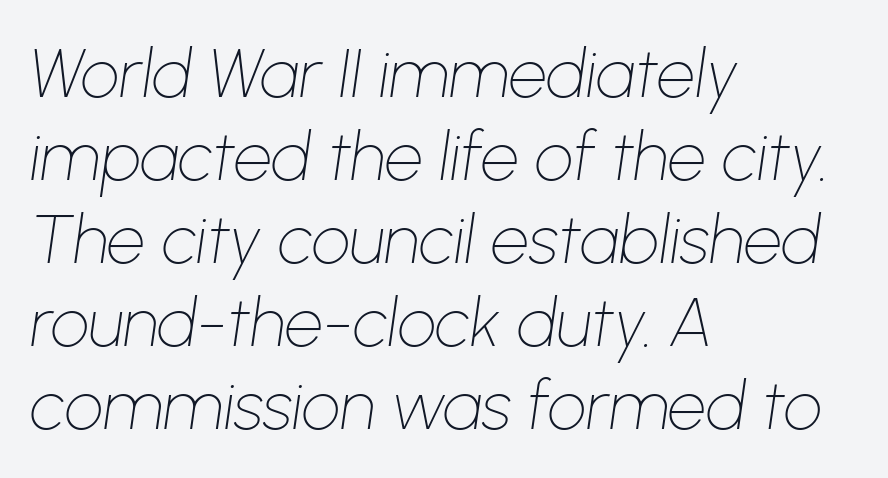
{"italic": "yes", "lean": "right", "slant_degrees": 8, "bold": "no", "weight": "thin", "width": "normal", "stroke_contrast": "low", "x_height": "medium", "monospaced": "no", "underline": "no", "align": "left", "line_spacing_ratio": 1.22, "letter_spacing": "normal", "letter_spacing_em": 0.0, "glyph_px": 68}
